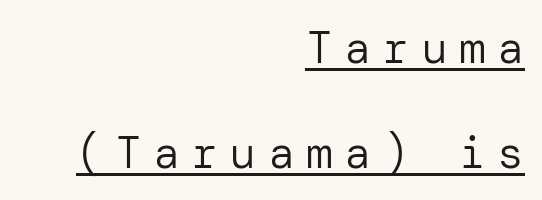
Q: Is the text bold? A: No.
Q: Is the text italic (slanted)? A: No, it is upright.
Q: Is the typeface a serif or a sans-serif typeface? A: Sans-serif.
Q: Is the text underlined? A: Yes.
Q: How is the paragraph aligned? A: Right-aligned.
Q: Is the spacing between letters normal or unusually wide? A: Unusually wide.
Q: Is the spacing between lines tight, normal or loose? A: Loose.
Q: Width (condensed, normal, or wide)? A: Normal.
Q: Stroke contrast? A: Low.
Q: x-height? A: Medium.
